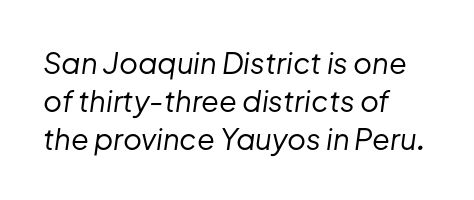
Q: Is the text bold? A: No.
Q: Is the text italic (slanted)? A: Yes, it leans right by about 8 degrees.
Q: Is the text underlined? A: No.
Q: How is the paragraph aligned? A: Left-aligned.
Q: Is the spacing between letters normal or unusually wide? A: Normal.
Q: Is the spacing between lines tight, normal or loose? A: Normal.
Q: Width (condensed, normal, or wide)? A: Normal.
Q: Stroke contrast? A: Low.
Q: x-height? A: Medium.
Q: Monospaced? A: No.
